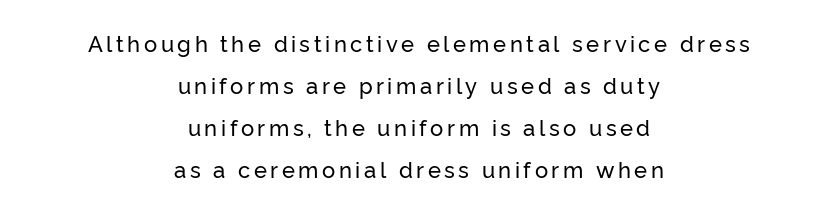
{"italic": "no", "underline": "no", "align": "center", "line_spacing": "loose", "line_spacing_ratio": 1.91, "glyph_px": 22}
